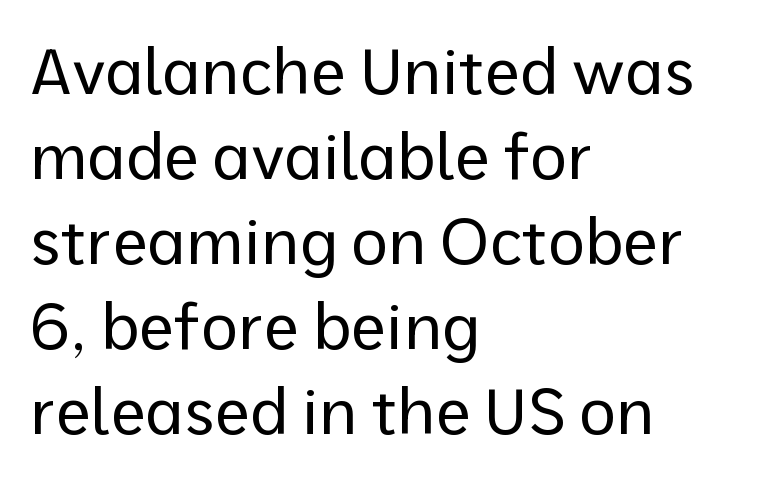
Q: Is the text bold? A: No.
Q: Is the text italic (slanted)? A: No, it is upright.
Q: Is the typeface a serif or a sans-serif typeface? A: Sans-serif.
Q: Is the text underlined? A: No.
Q: How is the paragraph aligned? A: Left-aligned.
Q: Is the spacing between letters normal or unusually wide? A: Normal.
Q: Is the spacing between lines tight, normal or loose? A: Normal.
Q: Width (condensed, normal, or wide)? A: Normal.
Q: Stroke contrast? A: Low.
Q: x-height? A: Medium.
Q: Monospaced? A: No.
